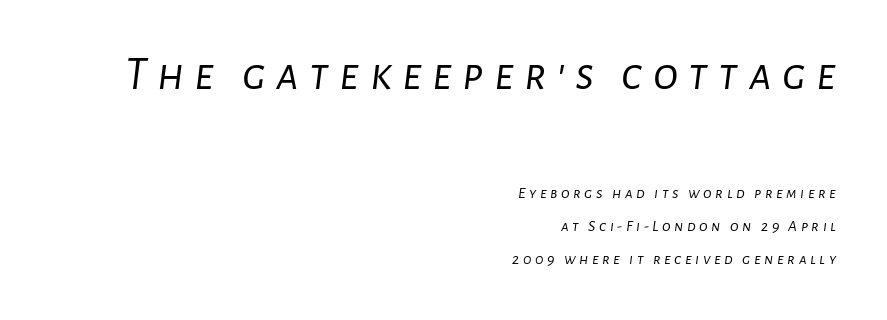
The image shows 47 px light type, italic (leaning right); set right-aligned, loose line spacing (2.06x), unusually wide letter spacing (+0.22 em), not underlined; the first (top) block is 2.94x larger; low stroke contrast and a medium x-height.
